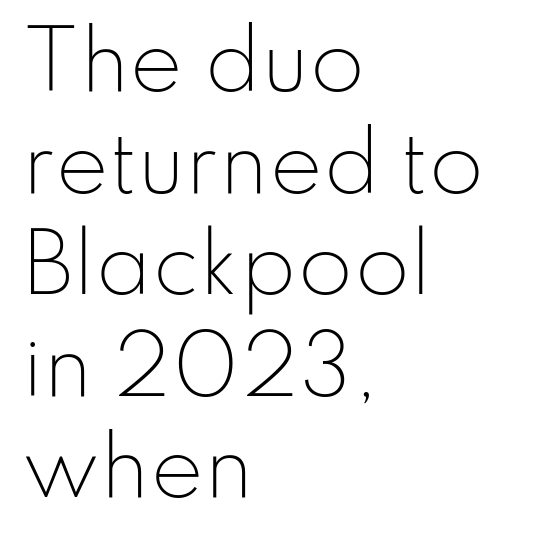
Q: Is the text bold? A: No.
Q: Is the text italic (slanted)? A: No, it is upright.
Q: Is the typeface a serif or a sans-serif typeface? A: Sans-serif.
Q: Is the text underlined? A: No.
Q: How is the paragraph aligned? A: Left-aligned.
Q: Is the spacing between letters normal or unusually wide? A: Normal.
Q: Is the spacing between lines tight, normal or loose? A: Normal.
Q: Width (condensed, normal, or wide)? A: Normal.
Q: Stroke contrast? A: Low.
Q: x-height? A: Small.
Q: Monospaced? A: No.
